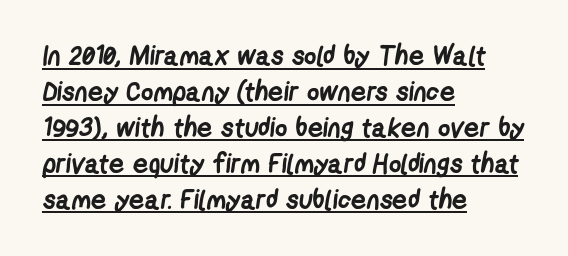
Q: Is the text bold? A: Yes.
Q: Is the text underlined? A: Yes.
Q: How is the paragraph aligned? A: Left-aligned.
Q: Is the spacing between letters normal or unusually wide? A: Normal.
Q: Is the spacing between lines tight, normal or loose? A: Normal.
